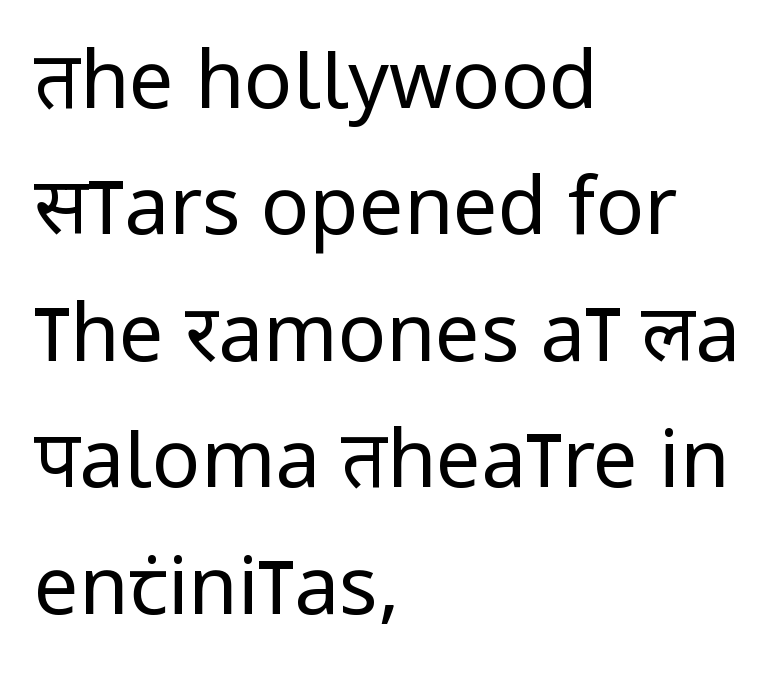
The words here are not underlined. One-word summary of the alignment: left. The letters stand upright; this is a roman face. This sample has the flowing, uneven cadence of proportional lettering. These lines keep a tight, regular rhythm from letter to letter. Observe the absence of serifs on each vertical stroke in this sample.
